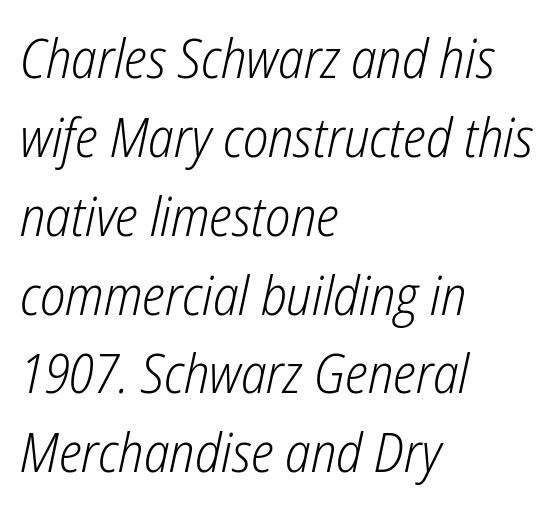
Q: Is the text bold? A: No.
Q: Is the text italic (slanted)? A: Yes, it leans right by about 12 degrees.
Q: Is the text underlined? A: No.
Q: How is the paragraph aligned? A: Left-aligned.
Q: Is the spacing between letters normal or unusually wide? A: Normal.
Q: Is the spacing between lines tight, normal or loose? A: Normal.
Q: Width (condensed, normal, or wide)? A: Condensed.
Q: Stroke contrast? A: Low.
Q: x-height? A: Medium.
Q: Monospaced? A: No.
